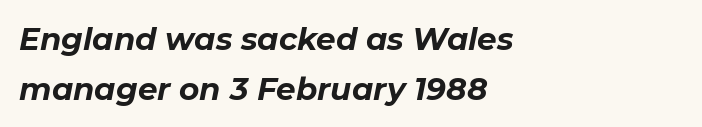
{"italic": "yes", "lean": "right", "slant_degrees": 11, "bold": "yes", "weight": "bold", "width": "normal", "stroke_contrast": "low", "x_height": "medium", "monospaced": "no", "underline": "no", "align": "left", "line_spacing": "normal", "line_spacing_ratio": 1.6, "letter_spacing": "normal", "letter_spacing_em": 0.0, "glyph_px": 31}
